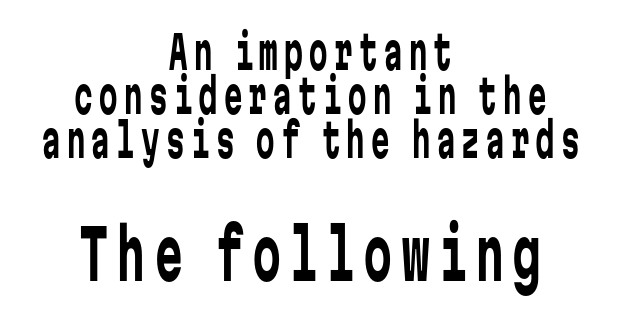
The image shows 69 px regular-weight, condensed sans-serif type, upright, monospaced; set centered, tight line spacing (0.96x), not underlined; the second (bottom) block is 1.5x larger; low stroke contrast and a medium x-height.
